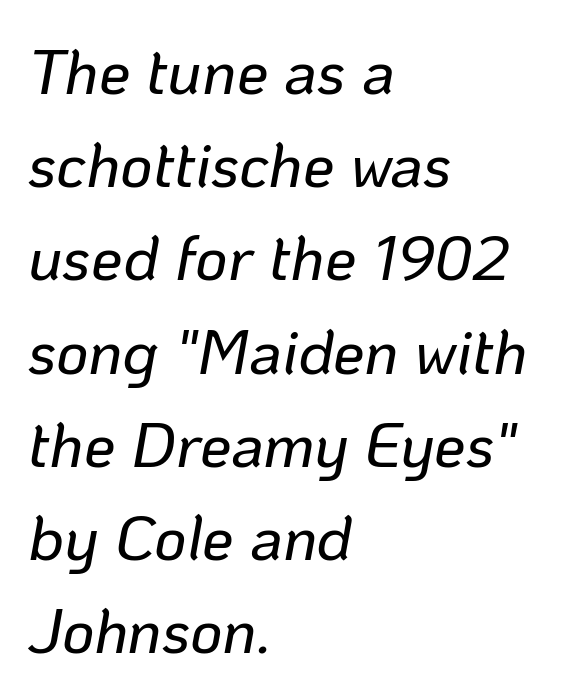
{"italic": "yes", "lean": "right", "slant_degrees": 10, "width": "normal", "stroke_contrast": "low", "x_height": "medium", "monospaced": "no", "underline": "no", "align": "left", "line_spacing": "normal", "line_spacing_ratio": 1.48, "letter_spacing": "normal", "letter_spacing_em": 0.0, "glyph_px": 63}
